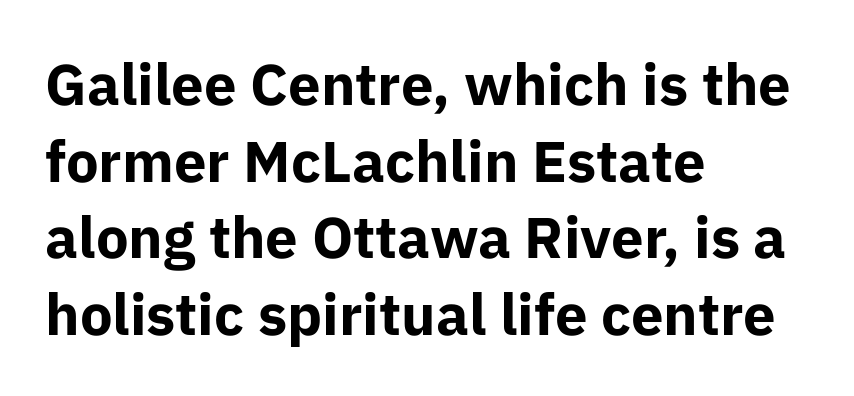
{"serif": "no", "italic": "no", "bold": "yes", "weight": "bold", "width": "normal", "stroke_contrast": "low", "x_height": "medium", "monospaced": "no", "underline": "no", "align": "left", "line_spacing": "normal", "line_spacing_ratio": 1.32, "letter_spacing": "normal", "letter_spacing_em": 0.0, "glyph_px": 58}
